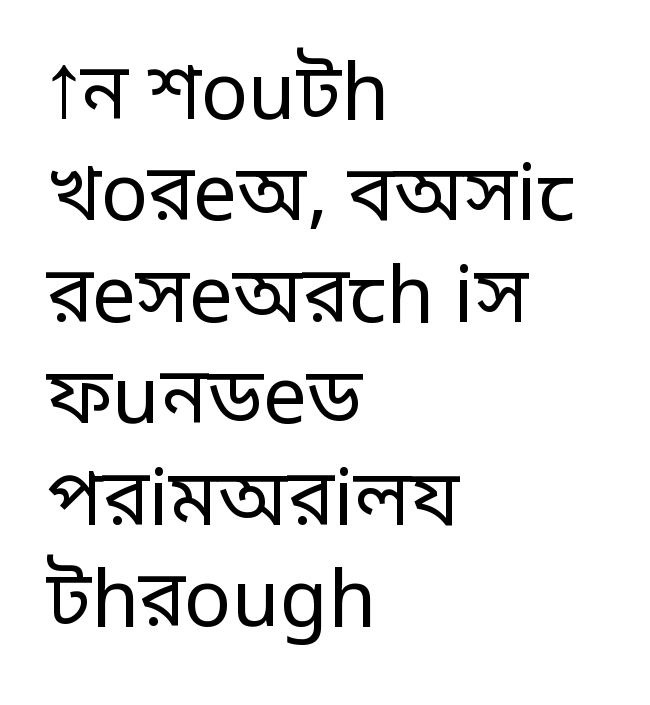
What's the leading like? Ordinary, nothing unusual. The setting favours the left margin, as ordinary paragraphs usually do. Spacing verdict: proportional, widths tailored to each character. Stems here are at most as thick as an everyday book face. Bare-footed words on every line.
